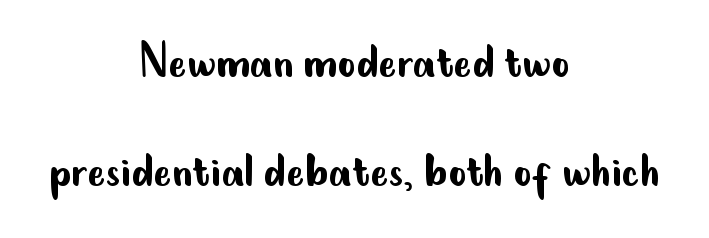
The font is comparable to plain body text, perhaps lighter. Line starts and ends both wander, symmetrically. You can tell it's not italic because the verticals are truly vertical. The words here are not underlined. Students, note that the glyphs here touch the page at normal intervals. Each letter keeps its own natural width here, so spacing adapts to shape.
